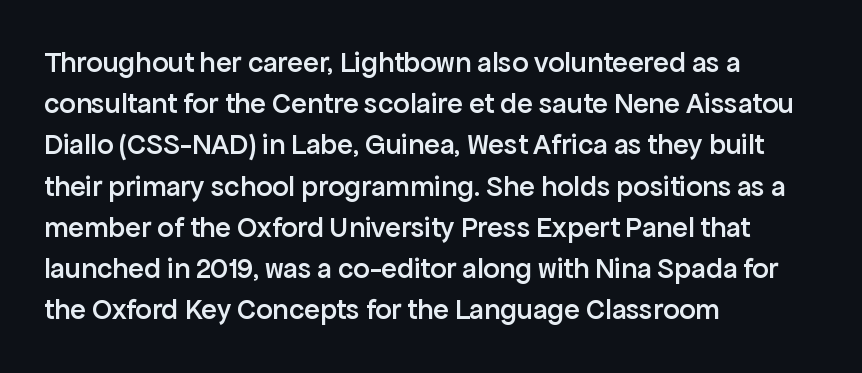
{"serif": "no", "italic": "no", "bold": "semi", "weight": "semibold", "width": "normal", "stroke_contrast": "low", "x_height": "medium", "monospaced": "no", "underline": "no", "align": "left", "line_spacing": "normal", "line_spacing_ratio": 1.42, "letter_spacing": "normal", "letter_spacing_em": 0.0, "glyph_px": 29}
